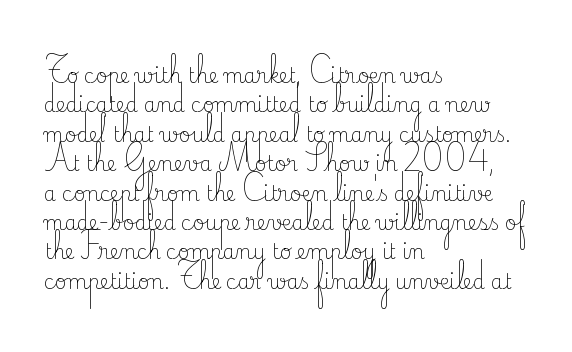
The image shows 20 px text type, upright; set left-aligned, normal line spacing (1.47x), normal letter spacing, not underlined.
